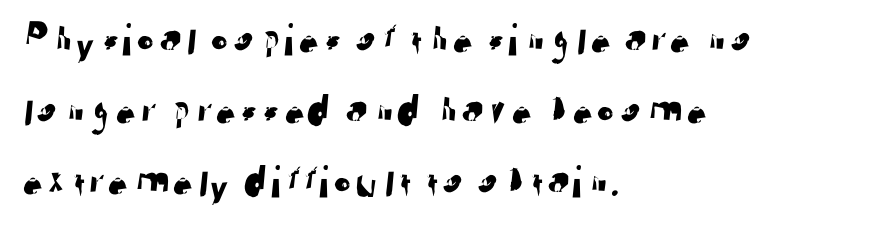
Q: Is the typeface a serif or a sans-serif typeface? A: Sans-serif.
Q: Is the text underlined? A: No.
Q: How is the paragraph aligned? A: Left-aligned.
Q: Is the spacing between letters normal or unusually wide? A: Normal.
Q: Is the spacing between lines tight, normal or loose? A: Normal.
Q: Width (condensed, normal, or wide)? A: Normal.
Q: Stroke contrast? A: Low.
Q: x-height? A: Medium.
Q: Monospaced? A: No.
